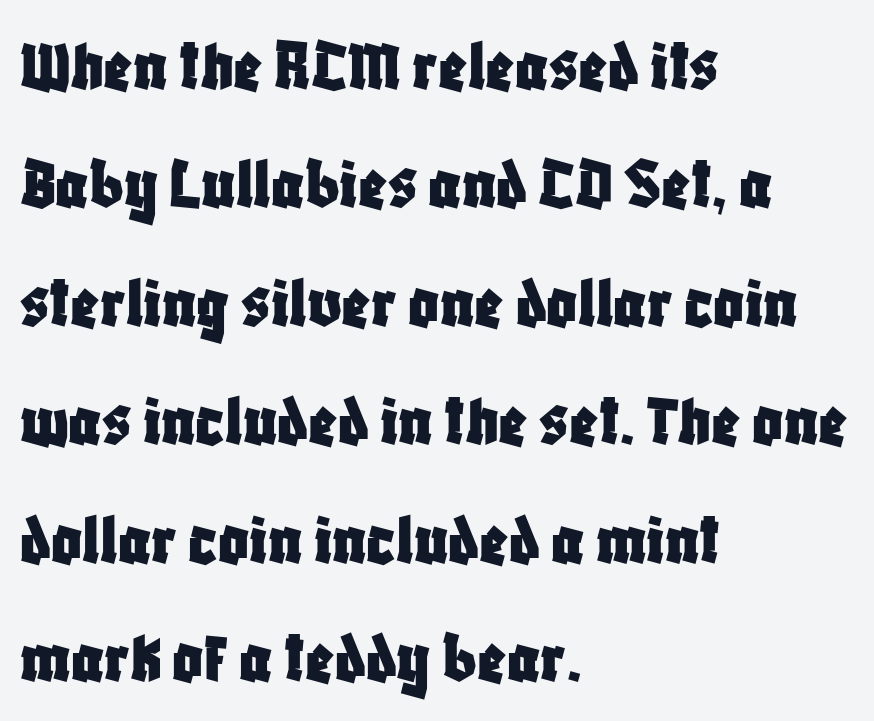
Q: Is the text italic (slanted)? A: No, it is upright.
Q: Is the typeface a serif or a sans-serif typeface? A: Sans-serif.
Q: Is the text underlined? A: No.
Q: How is the paragraph aligned? A: Left-aligned.
Q: Is the spacing between letters normal or unusually wide? A: Normal.
Q: Is the spacing between lines tight, normal or loose? A: Normal.
Q: Width (condensed, normal, or wide)? A: Condensed.
Q: Stroke contrast? A: Low.
Q: x-height? A: Large.
Q: Monospaced? A: No.
